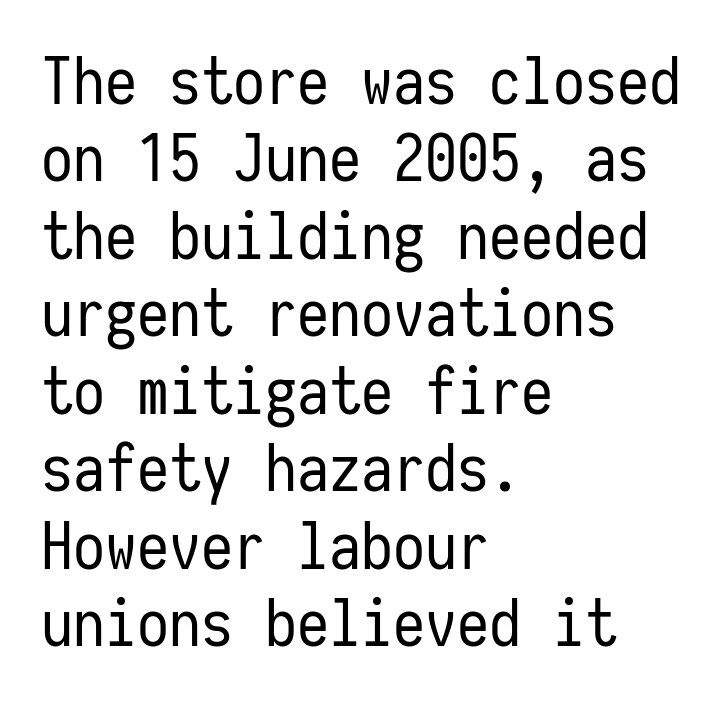
The image shows 64 px regular-weight, condensed sans-serif type, upright, monospaced; set left-aligned, line spacing 1.21x, normal letter spacing, not underlined; low stroke contrast and a medium x-height.
